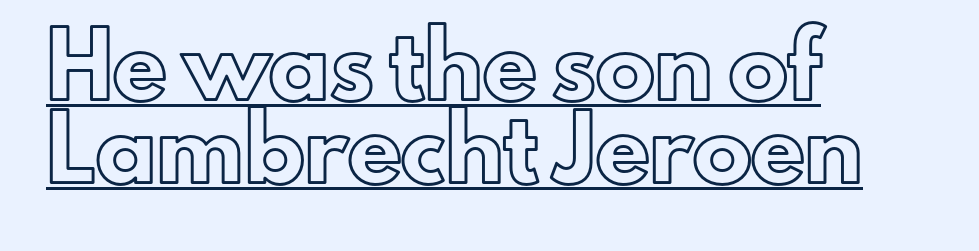
{"italic": "no", "width": "normal", "x_height": "small", "monospaced": "no", "underline": "yes", "align": "left", "line_spacing": "normal", "line_spacing_ratio": 1.41, "letter_spacing": "normal", "letter_spacing_em": 0.0, "glyph_px": 59}
